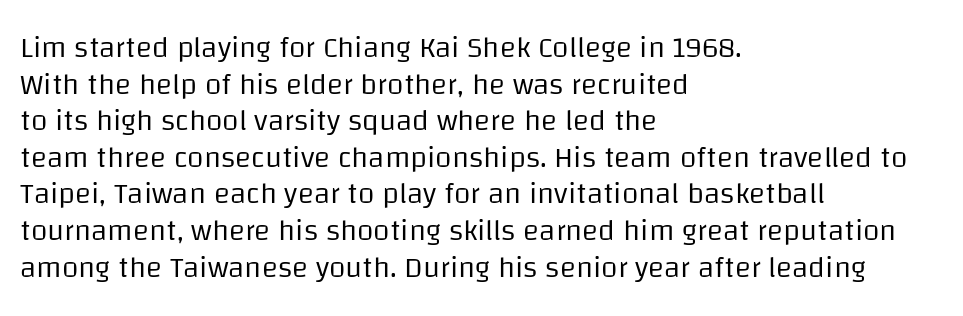
Q: Is the text bold? A: No.
Q: Is the text italic (slanted)? A: No, it is upright.
Q: Is the typeface a serif or a sans-serif typeface? A: Sans-serif.
Q: Is the text underlined? A: No.
Q: How is the paragraph aligned? A: Left-aligned.
Q: Is the spacing between letters normal or unusually wide? A: Normal.
Q: Width (condensed, normal, or wide)? A: Normal.
Q: Stroke contrast? A: Low.
Q: x-height? A: Large.
Q: Monospaced? A: No.
